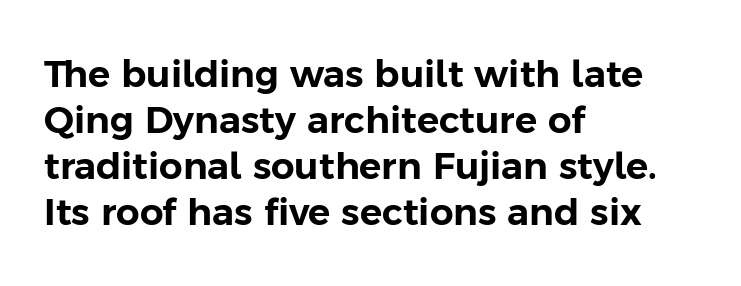
Q: Is the text italic (slanted)? A: No, it is upright.
Q: Is the typeface a serif or a sans-serif typeface? A: Sans-serif.
Q: Is the text underlined? A: No.
Q: How is the paragraph aligned? A: Left-aligned.
Q: Is the spacing between letters normal or unusually wide? A: Normal.
Q: Width (condensed, normal, or wide)? A: Normal.
Q: Stroke contrast? A: Low.
Q: x-height? A: Medium.
Q: Monospaced? A: No.
